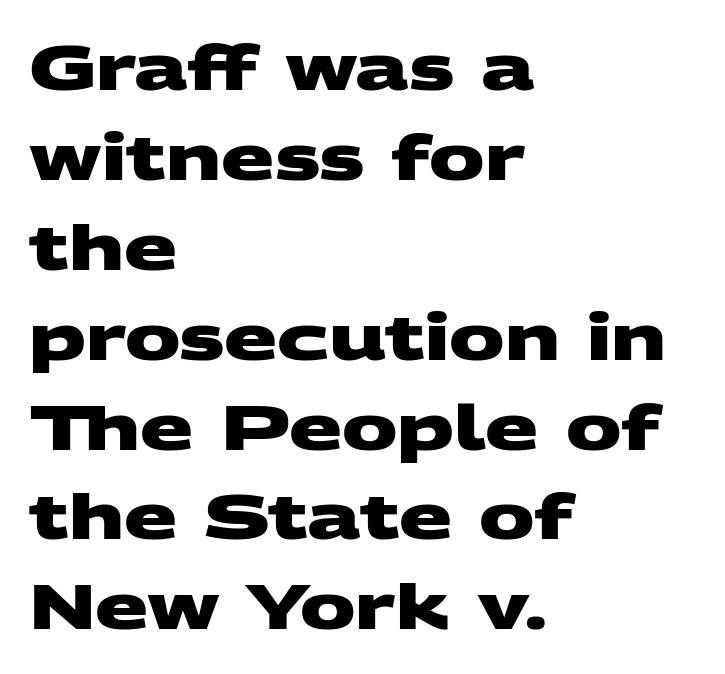
{"serif": "no", "bold": "yes", "weight": "heavy", "width": "wide", "stroke_contrast": "medium", "x_height": "large", "monospaced": "no", "underline": "no", "align": "left", "line_spacing": "normal", "line_spacing_ratio": 1.45, "letter_spacing": "normal", "letter_spacing_em": 0.0, "glyph_px": 62}
